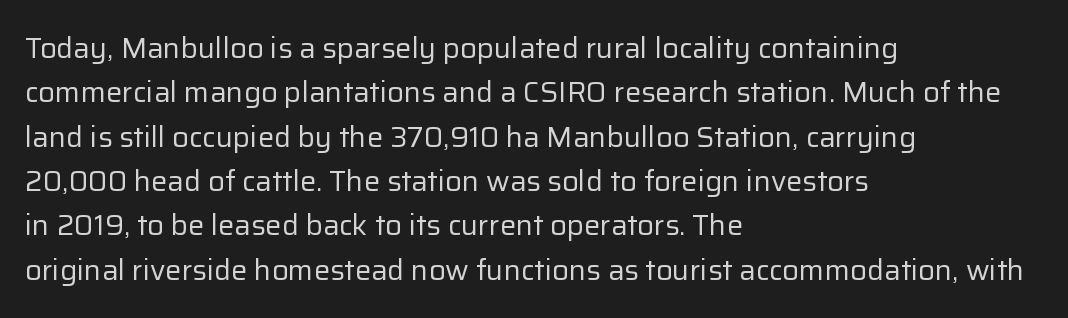
{"serif": "no", "italic": "no", "bold": "no", "weight": "regular", "width": "normal", "stroke_contrast": "low", "x_height": "medium", "monospaced": "no", "underline": "no", "align": "left", "line_spacing": "normal", "line_spacing_ratio": 1.53, "letter_spacing": "normal", "letter_spacing_em": 0.0, "glyph_px": 29}
